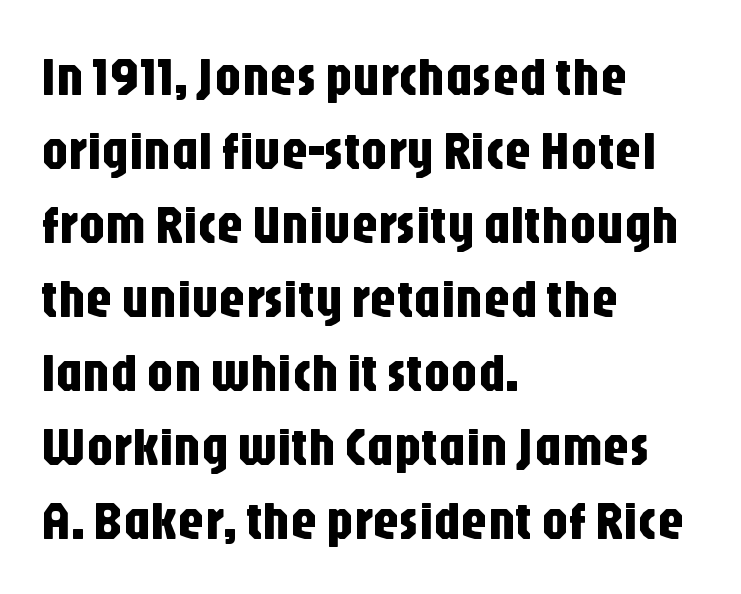
The image shows 54 px condensed sans-serif type, upright; set left-aligned, normal line spacing (1.37x), normal letter spacing, not underlined; low stroke contrast and a large x-height.
